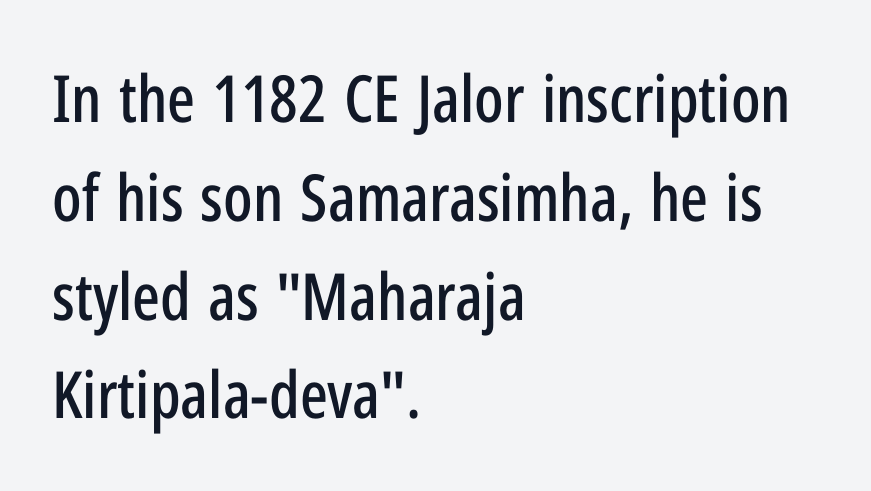
{"serif": "no", "italic": "no", "width": "condensed", "stroke_contrast": "low", "x_height": "medium", "monospaced": "no", "underline": "no", "align": "left", "line_spacing": "normal", "line_spacing_ratio": 1.52, "letter_spacing": "normal", "letter_spacing_em": 0.0, "glyph_px": 65}
